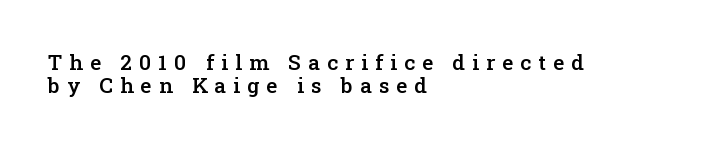
The image shows 21 px text type, upright; set left-aligned, tight line spacing (1.09x), unusually wide letter spacing (+0.34 em), not underlined.
